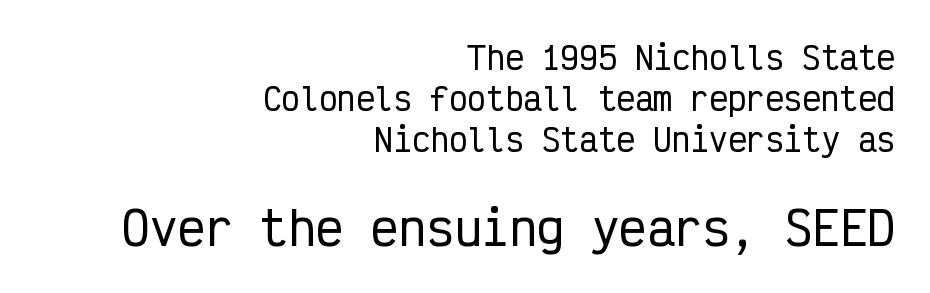
{"serif": "no", "italic": "no", "width": "condensed", "stroke_contrast": "low", "x_height": "medium", "monospaced": "yes", "underline": "no", "align": "right", "line_spacing": "normal", "line_spacing_ratio": 1.32, "letter_spacing": "normal", "letter_spacing_em": 0.0, "larger_block": "second", "size_ratio": 1.48, "glyph_px": 46}
